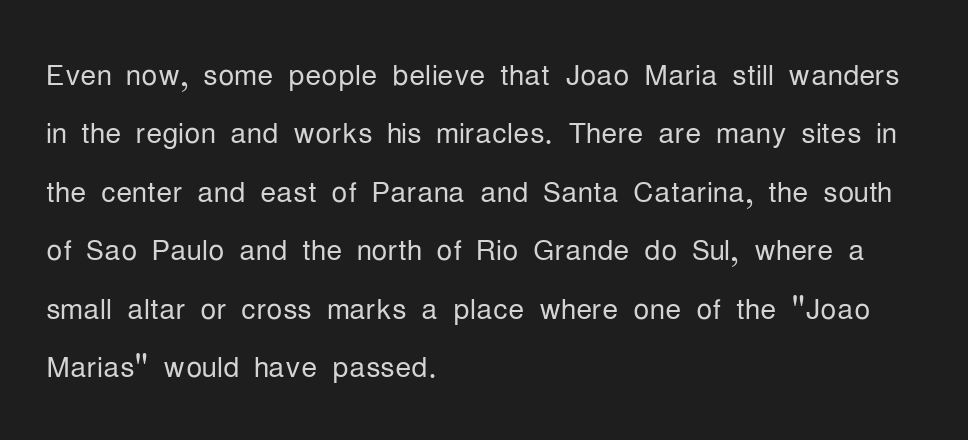
Q: Is the text bold? A: No.
Q: Is the text italic (slanted)? A: No, it is upright.
Q: Is the typeface a serif or a sans-serif typeface? A: Sans-serif.
Q: Is the text underlined? A: No.
Q: How is the paragraph aligned? A: Left-aligned.
Q: Is the spacing between letters normal or unusually wide? A: Normal.
Q: Is the spacing between lines tight, normal or loose? A: Normal.
Q: Width (condensed, normal, or wide)? A: Condensed.
Q: Stroke contrast? A: Low.
Q: x-height? A: Medium.
Q: Monospaced? A: No.
